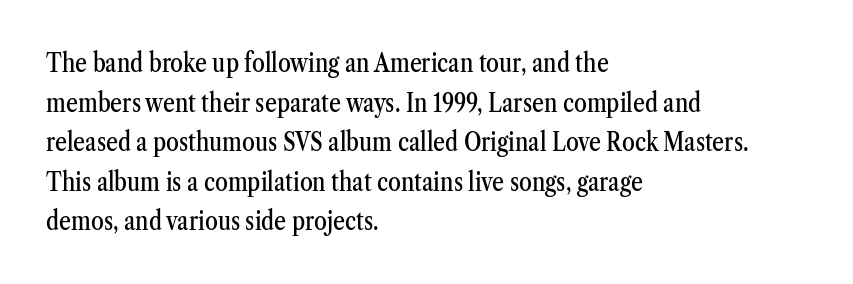
{"italic": "no", "underline": "no", "align": "left", "line_spacing": "normal", "line_spacing_ratio": 1.52, "letter_spacing": "normal", "letter_spacing_em": 0.0, "glyph_px": 26}
